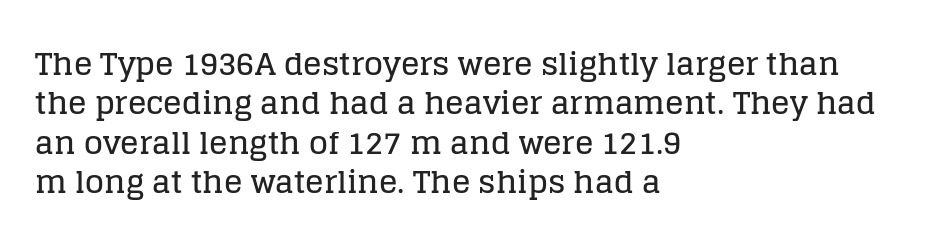
The image shows 31 px serif type, upright; set left-aligned, normal line spacing (1.27x), normal letter spacing, not underlined; low stroke contrast and a large x-height.
